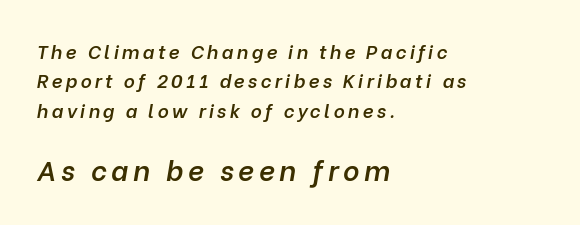
The image shows 28 px semibold type, italic (leaning right); set left-aligned, normal line spacing (1.55x), not underlined; the second (bottom) block is 1.47x larger; low stroke contrast and a medium x-height.
